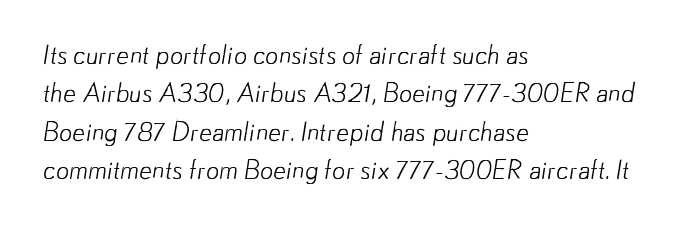
Q: Is the text bold? A: No.
Q: Is the text underlined? A: No.
Q: How is the paragraph aligned? A: Left-aligned.
Q: Is the spacing between letters normal or unusually wide? A: Normal.
Q: Is the spacing between lines tight, normal or loose? A: Normal.
